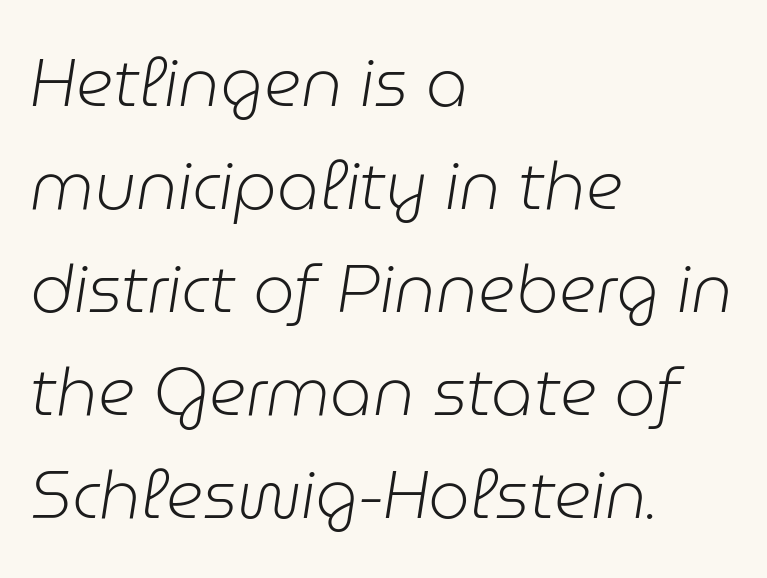
Q: Is the text bold? A: No.
Q: Is the text italic (slanted)? A: Yes, it leans right by about 9 degrees.
Q: Is the text underlined? A: No.
Q: How is the paragraph aligned? A: Left-aligned.
Q: Is the spacing between letters normal or unusually wide? A: Normal.
Q: Is the spacing between lines tight, normal or loose? A: Normal.
Q: Width (condensed, normal, or wide)? A: Normal.
Q: Stroke contrast? A: Low.
Q: x-height? A: Medium.
Q: Monospaced? A: No.
